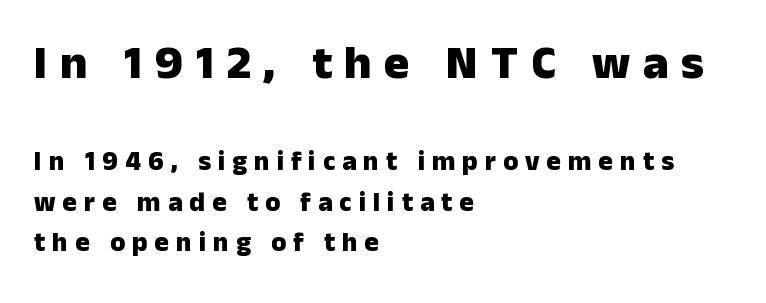
{"serif": "no", "italic": "no", "bold": "yes", "weight": "heavy", "width": "normal", "stroke_contrast": "low", "x_height": "medium", "monospaced": "no", "underline": "no", "align": "left", "line_spacing": "normal", "line_spacing_ratio": 1.51, "letter_spacing": "wide", "letter_spacing_em": 0.26, "larger_block": "first", "size_ratio": 1.78, "glyph_px": 48}
